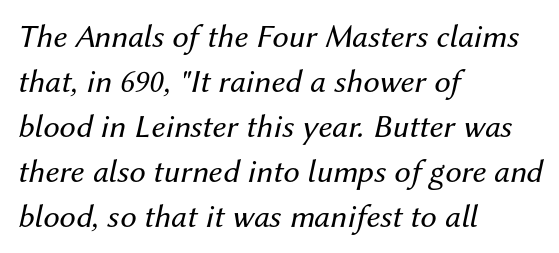
The compositor pushed each line to the left boundary. Designer's note — italics engaged. Note the varied advance widths — an 'i' is clearly narrower than an 'm'. The vertical gap from one line to the next is medium.
